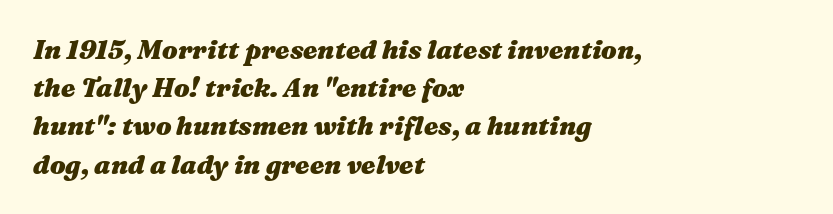
The image shows 26 px bold type, italic (leaning right); set left-aligned, normal line spacing (1.47x), normal letter spacing, not underlined.
